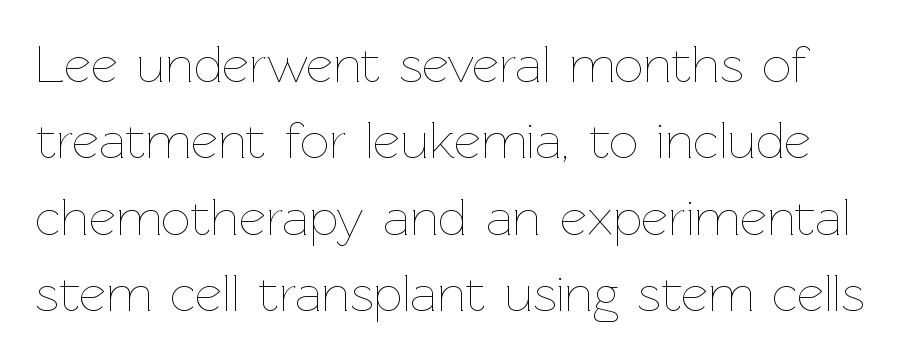
{"italic": "no", "bold": "no", "weight": "thin", "width": "normal", "stroke_contrast": "low", "x_height": "medium", "monospaced": "no", "underline": "no", "line_spacing": "normal", "line_spacing_ratio": 1.47, "letter_spacing": "normal", "letter_spacing_em": 0.0, "glyph_px": 52}
